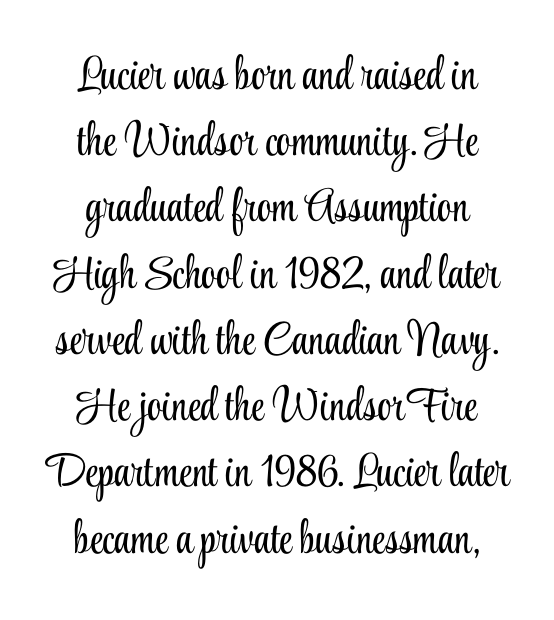
The image shows 46 px light, condensed serif type; set centered, normal line spacing (1.44x), normal letter spacing, not underlined; low stroke contrast and a small x-height.
